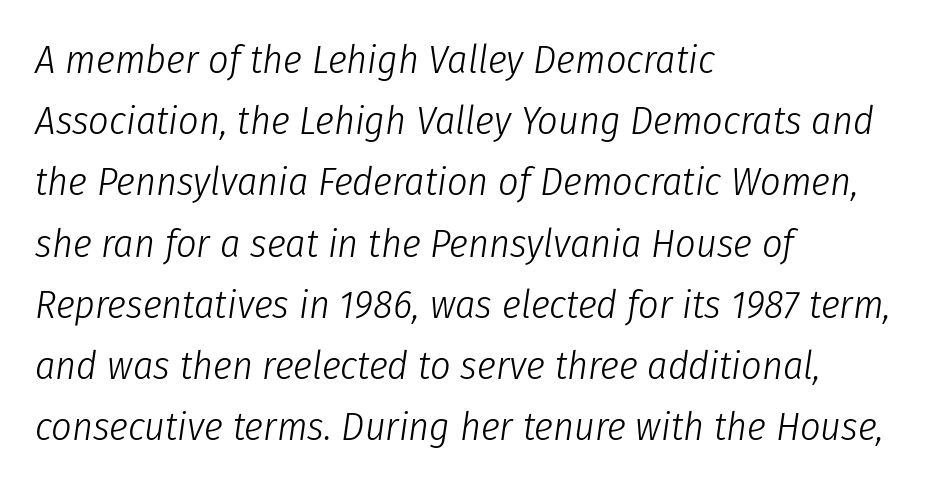
The image shows 40 px light, condensed type, italic (leaning right); set left-aligned, normal line spacing (1.53x), normal letter spacing, not underlined; low stroke contrast and a medium x-height.
